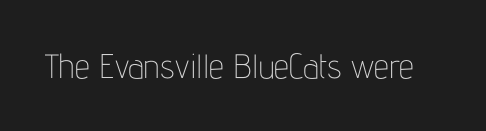
The image shows 34 px thin, condensed sans-serif type, upright; set normal letter spacing, not underlined; low stroke contrast and a medium x-height.
